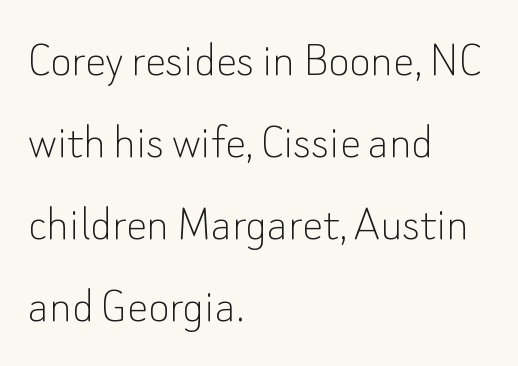
The image shows 52 px thin sans-serif type, upright; set left-aligned, normal line spacing (1.58x), normal letter spacing, not underlined; low stroke contrast and a small x-height.
